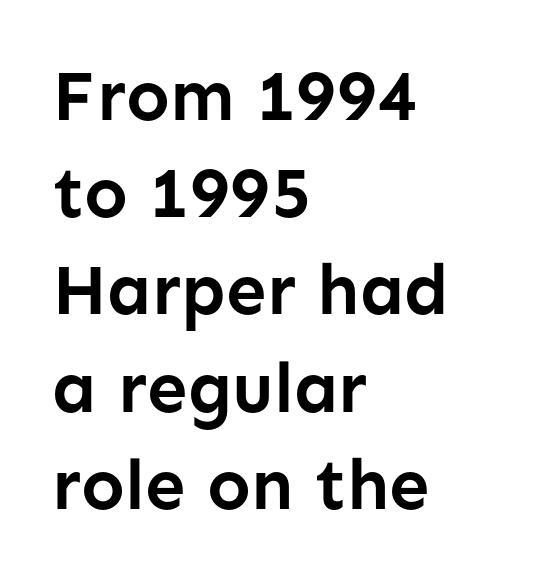
These lines are set flush left with a ragged right edge. Strokes here are thick enough to call this a true bold. This is sans-serif lettering, the kind often seen on screens and signage. Regular leading. If you drew a line through each stem, it would be perfectly vertical. Type without underlining.
